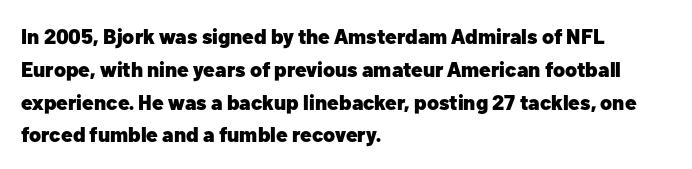
Weight check: bold — yes, fully. This rendering features lettering with no underline. This is the regular roman posture of the typeface. Is there much room between lines? A standard amount, neither cramped nor airy. No extra tracking has been applied to these lines. The rag falls on the right side of this text block.
